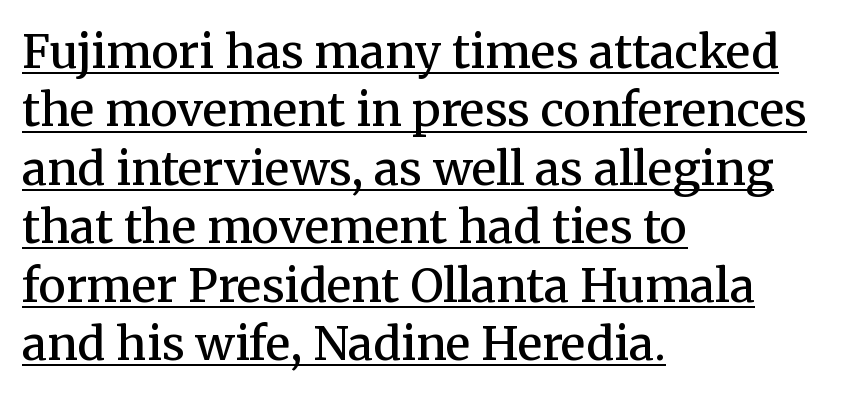
Is the letter spacing exaggerated? No — it looks like the ordinary default. Proportional: the letters do not fall into vertical columns. Stroke thickness is moderately raised; the sample reads as semibold. Does the type have serifs? Yes, each stem ends in a small foot. Rows of type keep a routine distance in the vertical direction.
